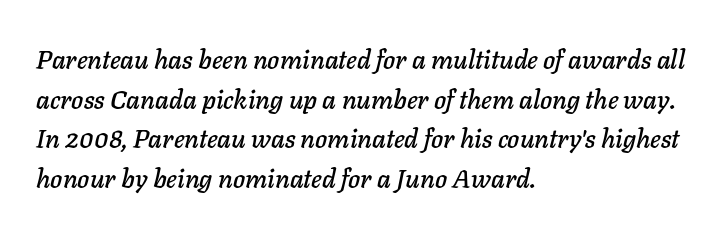
{"italic": "yes", "lean": "right", "slant_degrees": 11, "underline": "no", "align": "left", "line_spacing": "normal", "line_spacing_ratio": 1.52, "letter_spacing": "normal", "letter_spacing_em": 0.0, "glyph_px": 26}
